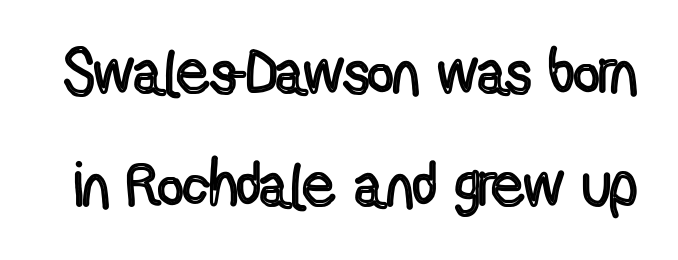
You could not count columns in this text — the font is proportionally spaced. Characters follow at the spacing the type designer built in. The letters stand straight up with perfectly vertical stems. Just letters on the line, the space beneath them empty.
